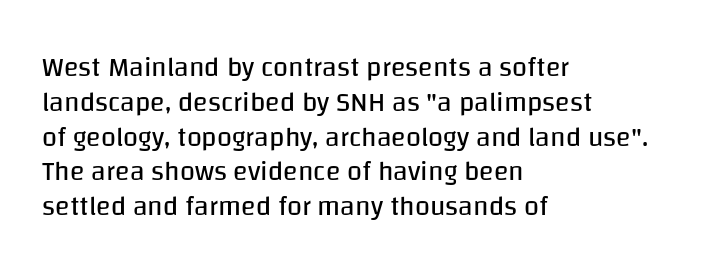
{"italic": "no", "bold": "no", "underline": "no", "align": "left", "line_spacing": "normal", "line_spacing_ratio": 1.29, "letter_spacing": "normal", "letter_spacing_em": 0.0, "glyph_px": 27}
